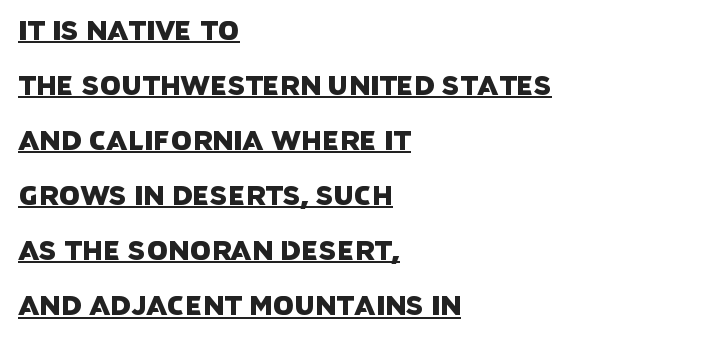
The image shows 27 px text type; set left-aligned, loose line spacing (2.04x), normal letter spacing, underlined.
